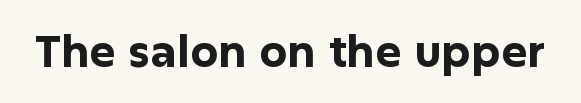
{"serif": "no", "italic": "no", "bold": "yes", "weight": "bold", "width": "normal", "stroke_contrast": "low", "x_height": "medium", "monospaced": "no", "underline": "no", "letter_spacing": "normal", "letter_spacing_em": 0.0, "glyph_px": 44}
